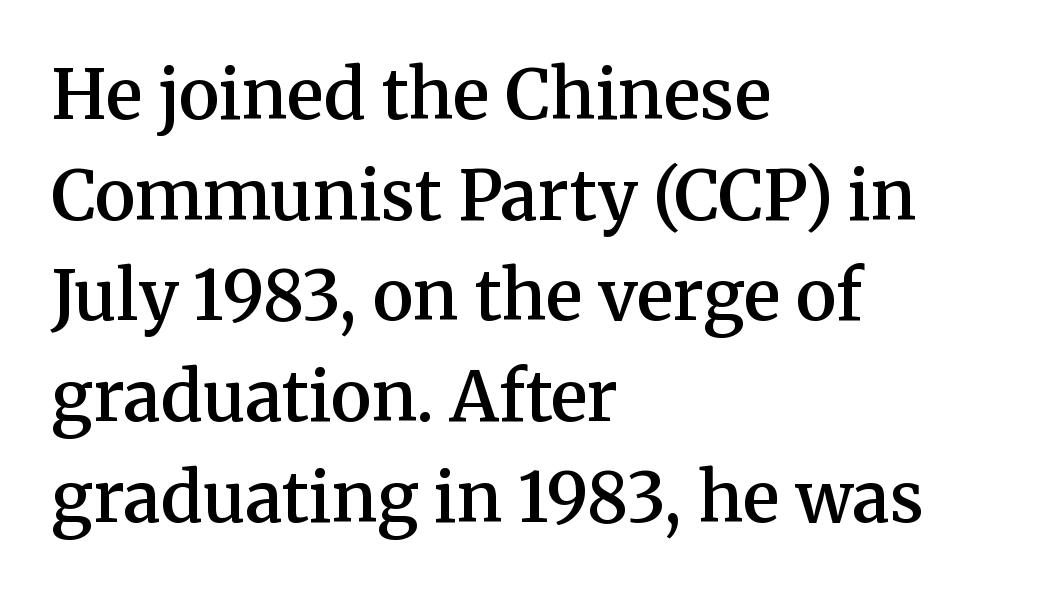
The image shows 69 px semibold serif type, upright; set left-aligned, normal line spacing (1.46x), normal letter spacing, not underlined; medium stroke contrast and a medium x-height.
